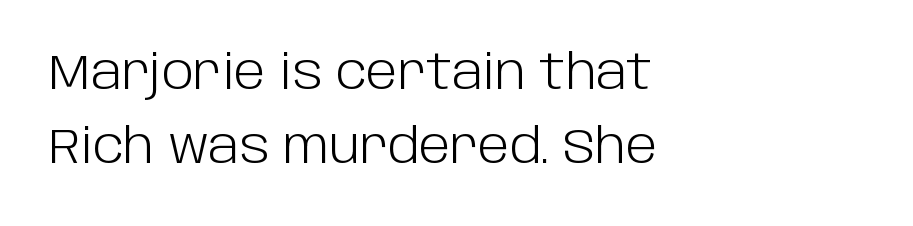
Honestly, there is no underline to notice here at all. Does the copy run flush right? No — it runs flush left. The specimen reads as upright at a glance. Compared with typical body copy, the letter spacing here is the same. Do the characters align in a grid? No, the font is proportional.
